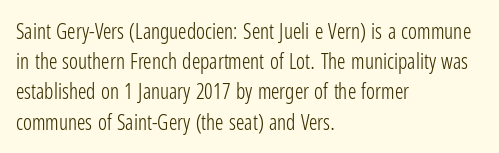
Q: Is the text bold? A: No.
Q: Is the text italic (slanted)? A: No, it is upright.
Q: Is the text underlined? A: No.
Q: How is the paragraph aligned? A: Left-aligned.
Q: Is the spacing between letters normal or unusually wide? A: Normal.
Q: Is the spacing between lines tight, normal or loose? A: Normal.
